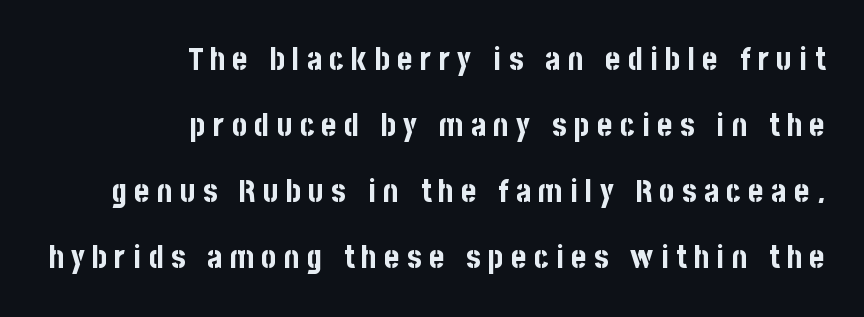
The image shows 32 px bold, condensed sans-serif type, upright; set right-aligned, loose line spacing (2.06x), unusually wide letter spacing (+0.23 em), not underlined; low stroke contrast and a large x-height.
